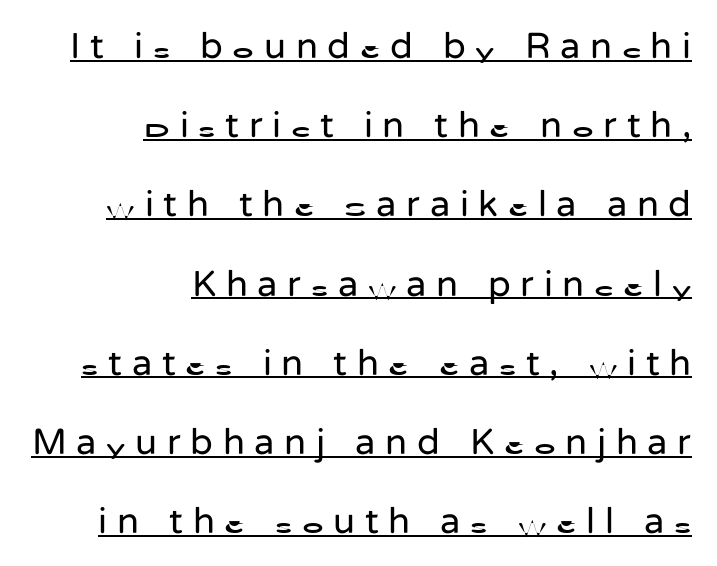
Q: Is the text bold? A: No.
Q: Is the text italic (slanted)? A: No, it is upright.
Q: Is the typeface a serif or a sans-serif typeface? A: Sans-serif.
Q: Is the text underlined? A: Yes.
Q: How is the paragraph aligned? A: Right-aligned.
Q: Is the spacing between letters normal or unusually wide? A: Unusually wide.
Q: Is the spacing between lines tight, normal or loose? A: Loose.
Q: Width (condensed, normal, or wide)? A: Normal.
Q: Stroke contrast? A: Low.
Q: x-height? A: Medium.
Q: Monospaced? A: No.
